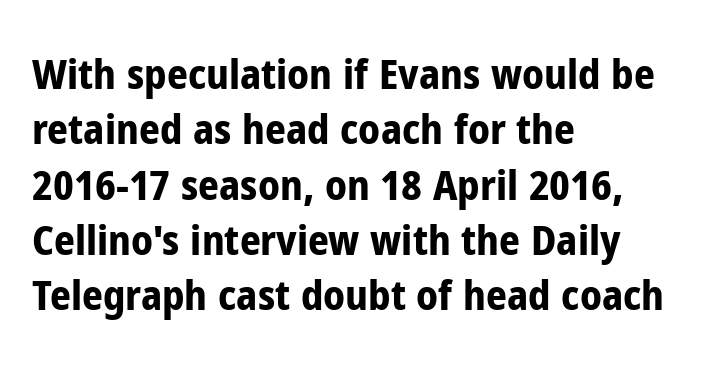
The image shows 41 px bold, condensed sans-serif type, upright; set left-aligned, normal line spacing (1.35x), normal letter spacing, not underlined; low stroke contrast and a medium x-height.
